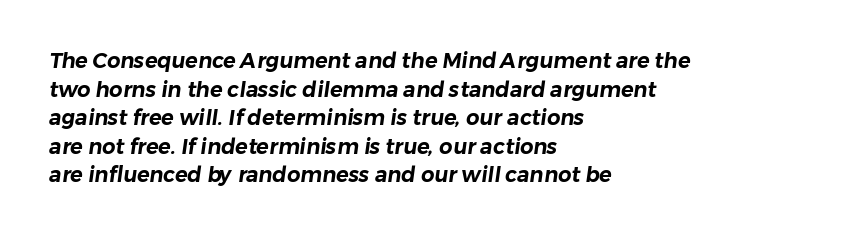
If you drew a ruler down the left edge, every line would touch it. Lines of text with bare space underneath. Regarding leading, the lines here are spaced in the standard way. Standard letterfit; no display-style spreading of the glyphs.
